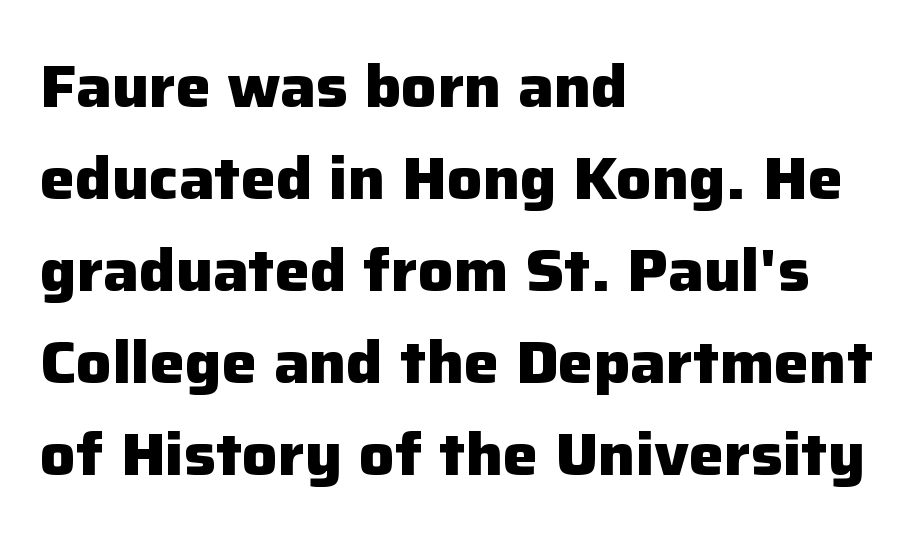
{"serif": "no", "italic": "no", "bold": "yes", "weight": "heavy", "width": "normal", "stroke_contrast": "low", "x_height": "medium", "monospaced": "no", "underline": "no", "align": "left", "line_spacing": "normal", "line_spacing_ratio": 1.56, "letter_spacing": "normal", "letter_spacing_em": 0.0, "glyph_px": 59}
